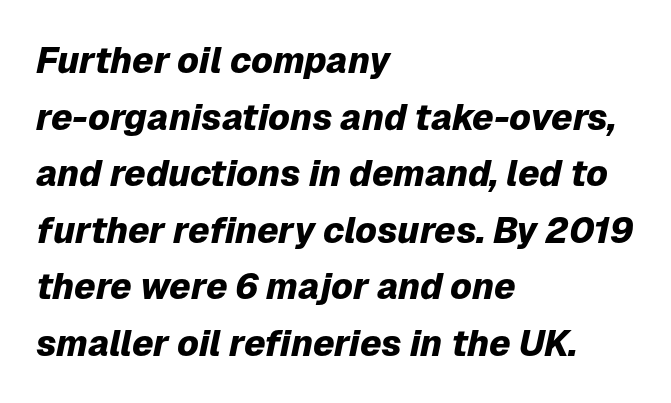
The image shows 36 px heavy type, italic (leaning right); set left-aligned, normal line spacing (1.57x), normal letter spacing, not underlined; low stroke contrast and a medium x-height.
